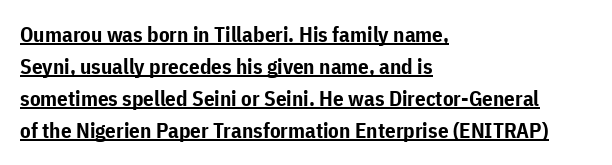
Q: Is the text bold? A: Yes.
Q: Is the text italic (slanted)? A: No, it is upright.
Q: Is the text underlined? A: Yes.
Q: How is the paragraph aligned? A: Left-aligned.
Q: Is the spacing between letters normal or unusually wide? A: Normal.
Q: Is the spacing between lines tight, normal or loose? A: Normal.
